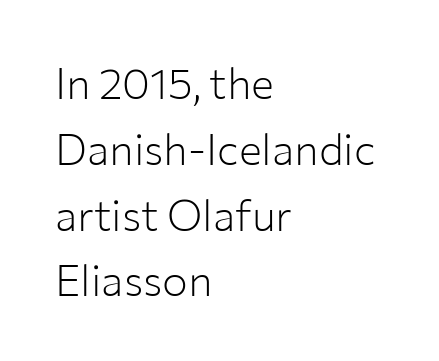
The image shows 43 px light sans-serif type, upright; set left-aligned, normal line spacing (1.53x), normal letter spacing, not underlined; low stroke contrast and a medium x-height.
